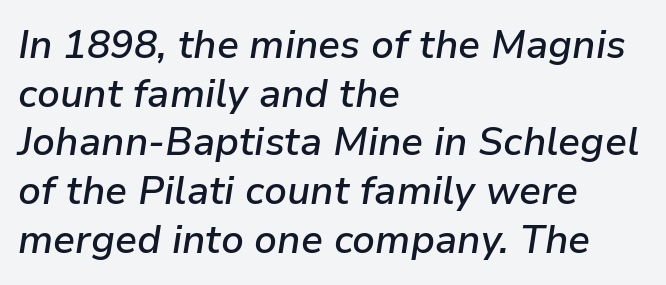
Q: Is the text bold? A: Semi-bold.
Q: Is the text italic (slanted)? A: Yes, it leans right by about 9 degrees.
Q: Is the text underlined? A: No.
Q: How is the paragraph aligned? A: Left-aligned.
Q: Is the spacing between letters normal or unusually wide? A: Normal.
Q: Is the spacing between lines tight, normal or loose? A: Normal.
Q: Width (condensed, normal, or wide)? A: Normal.
Q: Stroke contrast? A: Low.
Q: x-height? A: Medium.
Q: Monospaced? A: No.
